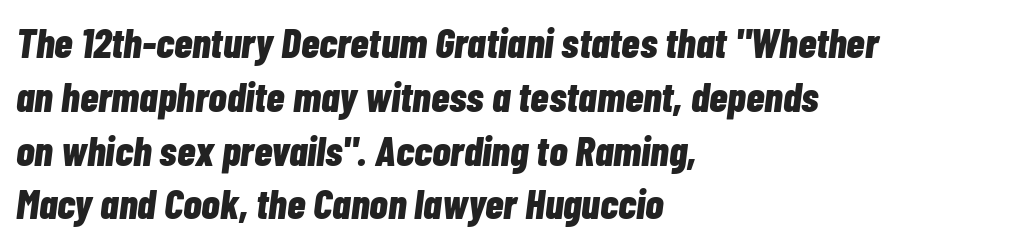
Q: Is the text bold? A: Yes.
Q: Is the text italic (slanted)? A: Yes, it leans right by about 7 degrees.
Q: Is the text underlined? A: No.
Q: How is the paragraph aligned? A: Left-aligned.
Q: Is the spacing between letters normal or unusually wide? A: Normal.
Q: Is the spacing between lines tight, normal or loose? A: Normal.
Q: Width (condensed, normal, or wide)? A: Condensed.
Q: Stroke contrast? A: Low.
Q: x-height? A: Medium.
Q: Monospaced? A: No.
